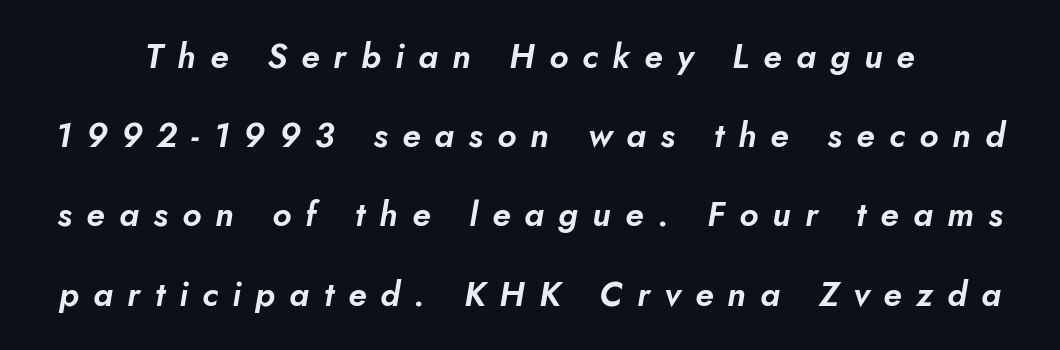
The image shows 34 px text type, italic (leaning right); set loose line spacing (2.33x), unusually wide letter spacing (+0.42 em), not underlined; low stroke contrast and a small x-height.
